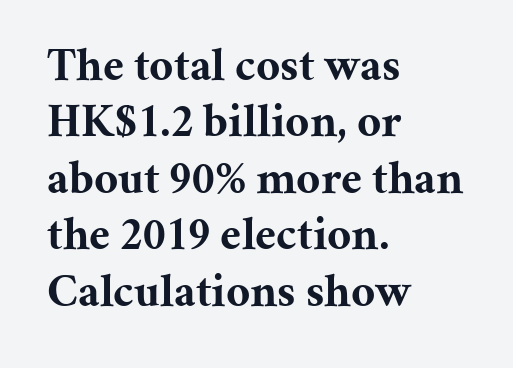
Q: Is the text bold? A: Yes.
Q: Is the text italic (slanted)? A: No, it is upright.
Q: Is the typeface a serif or a sans-serif typeface? A: Serif.
Q: Is the text underlined? A: No.
Q: How is the paragraph aligned? A: Left-aligned.
Q: Is the spacing between letters normal or unusually wide? A: Normal.
Q: Width (condensed, normal, or wide)? A: Normal.
Q: Stroke contrast? A: Medium.
Q: x-height? A: Medium.
Q: Monospaced? A: No.
